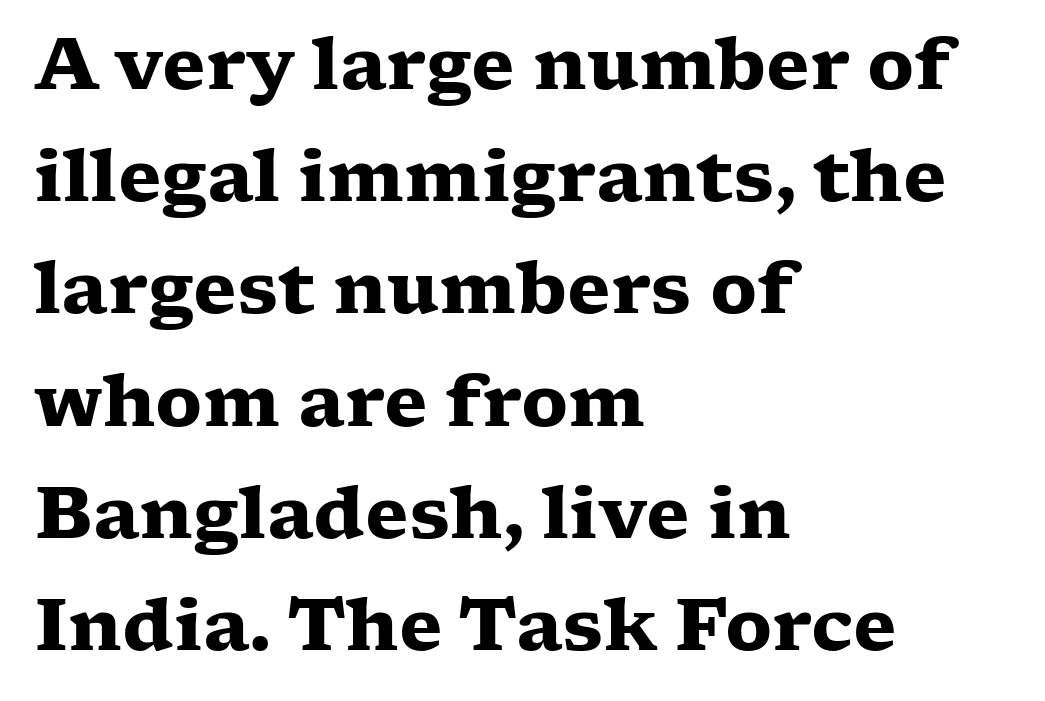
The image shows 71 px heavy, wide serif type, upright; set left-aligned, normal line spacing (1.58x), normal letter spacing, not underlined; low stroke contrast and a medium x-height.
